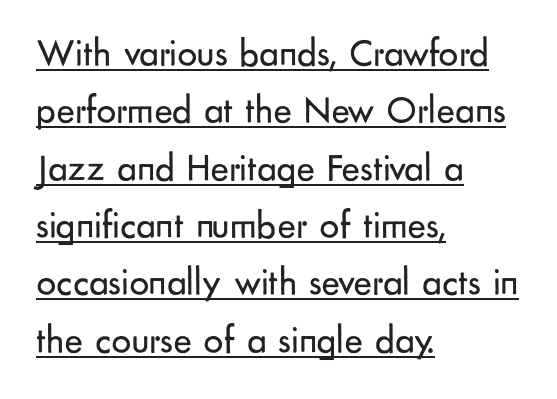
The image shows 39 px regular-weight sans-serif type, upright; set left-aligned, normal line spacing (1.47x), normal letter spacing, underlined; low stroke contrast and a small x-height.
